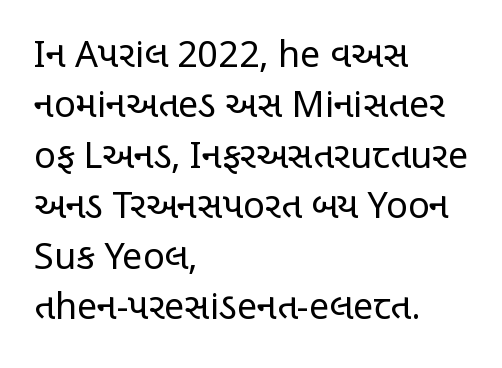
Tall strokes in this sample are plumb rather than angled. Is this a fixed-width face? No — the glyphs have proportional, varying widths. The setting favours the left margin, as ordinary paragraphs usually do. This sample keeps an unexceptional amount of space between lines. Bold? No — there's no thickening of the strokes.
